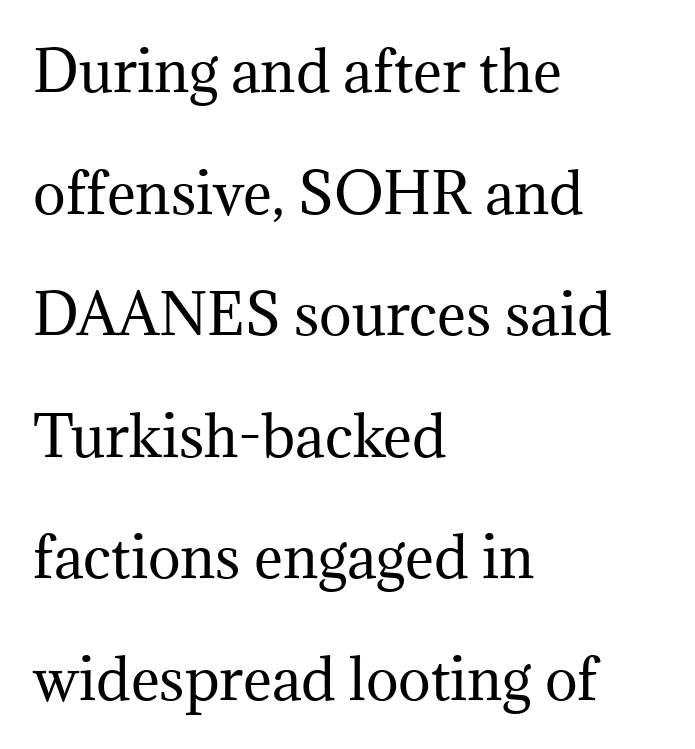
Q: Is the text bold? A: No.
Q: Is the text italic (slanted)? A: No, it is upright.
Q: Is the typeface a serif or a sans-serif typeface? A: Serif.
Q: Is the text underlined? A: No.
Q: How is the paragraph aligned? A: Left-aligned.
Q: Is the spacing between letters normal or unusually wide? A: Normal.
Q: Is the spacing between lines tight, normal or loose? A: Loose.
Q: Width (condensed, normal, or wide)? A: Normal.
Q: Stroke contrast? A: Medium.
Q: x-height? A: Medium.
Q: Monospaced? A: No.
